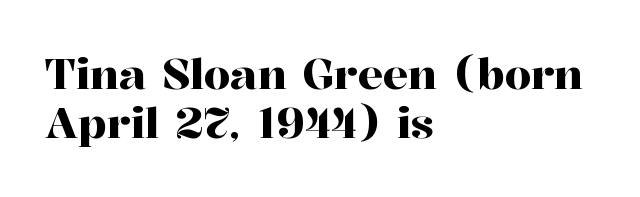
Q: Is the text italic (slanted)? A: No, it is upright.
Q: Is the typeface a serif or a sans-serif typeface? A: Serif.
Q: Is the text underlined? A: No.
Q: How is the paragraph aligned? A: Left-aligned.
Q: Is the spacing between letters normal or unusually wide? A: Normal.
Q: Width (condensed, normal, or wide)? A: Normal.
Q: Stroke contrast? A: High.
Q: x-height? A: Medium.
Q: Monospaced? A: No.
